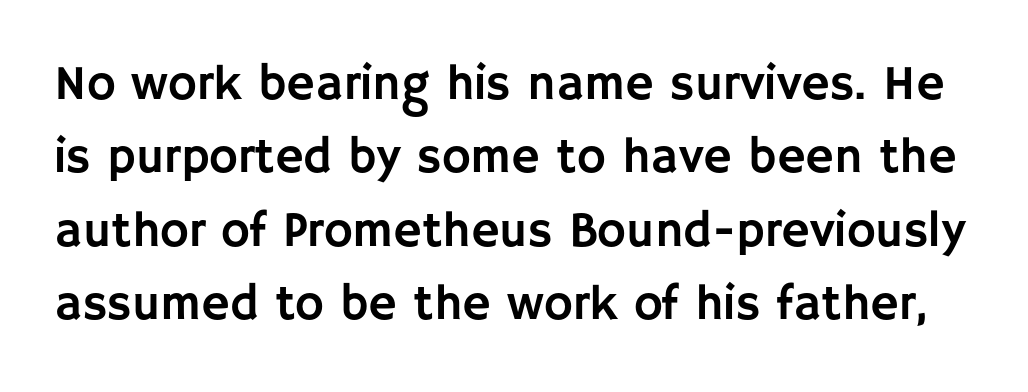
The image shows 49 px sans-serif type, upright; set normal line spacing (1.5x), normal letter spacing, not underlined; low stroke contrast and a large x-height.
